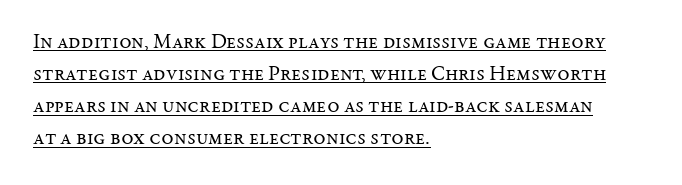
{"italic": "no", "bold": "no", "underline": "yes", "align": "left", "line_spacing": "normal", "line_spacing_ratio": 1.53, "letter_spacing": "normal", "letter_spacing_em": 0.0, "glyph_px": 21}
